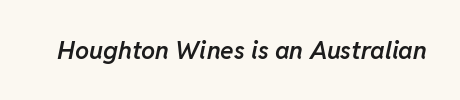
Each row of text sits above clean, open space. The letters are slanted; this is an italic face. This sample uses plain, unmodified letter spacing. Strokes here are thickened, but only to semibold level.
